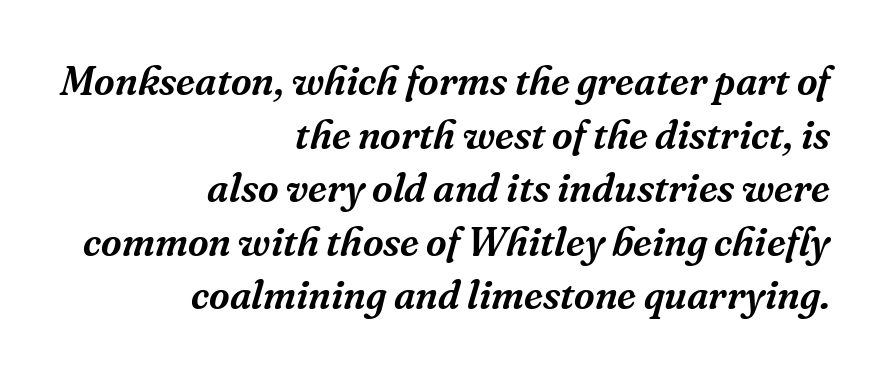
{"serif": "yes", "italic": "yes", "lean": "right", "slant_degrees": 16, "width": "normal", "stroke_contrast": "medium", "x_height": "medium", "monospaced": "no", "underline": "no", "align": "right", "line_spacing": "normal", "line_spacing_ratio": 1.34, "letter_spacing": "normal", "letter_spacing_em": 0.0, "glyph_px": 40}
